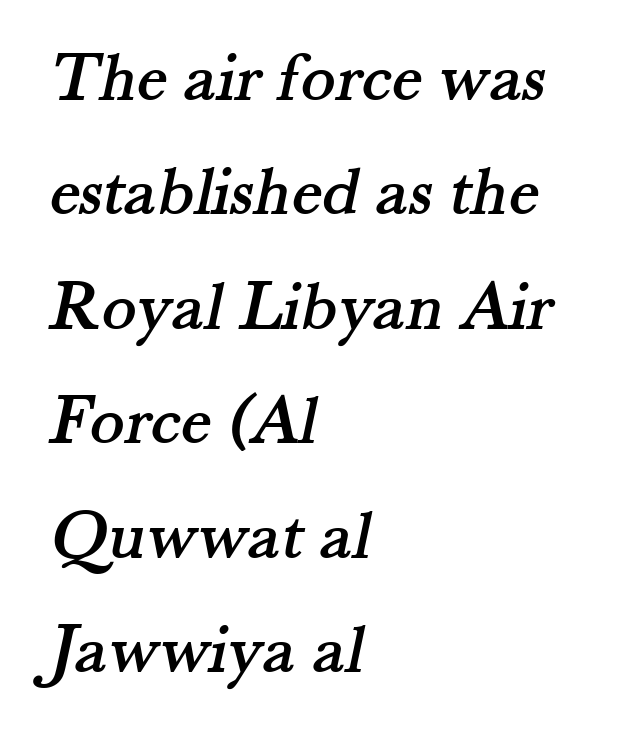
Q: Is the typeface a serif or a sans-serif typeface? A: Serif.
Q: Is the text underlined? A: No.
Q: How is the paragraph aligned? A: Left-aligned.
Q: Is the spacing between letters normal or unusually wide? A: Normal.
Q: Is the spacing between lines tight, normal or loose? A: Normal.
Q: Width (condensed, normal, or wide)? A: Normal.
Q: Stroke contrast? A: Medium.
Q: x-height? A: Small.
Q: Monospaced? A: No.
